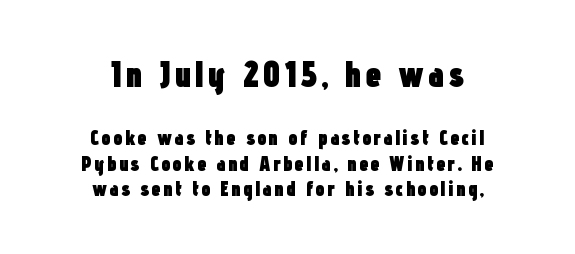
{"serif": "no", "italic": "no", "bold": "yes", "weight": "heavy", "width": "condensed", "stroke_contrast": "low", "x_height": "medium", "monospaced": "no", "underline": "no", "align": "center", "line_spacing_ratio": 1.21, "larger_block": "first", "size_ratio": 1.71, "glyph_px": 36}
